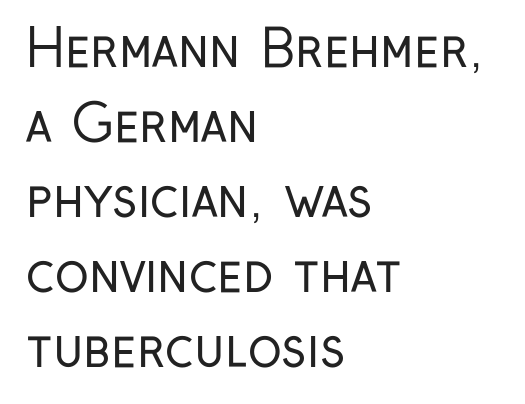
{"serif": "no", "italic": "no", "bold": "no", "weight": "regular", "width": "condensed", "stroke_contrast": "low", "x_height": "medium", "monospaced": "no", "underline": "no", "align": "left", "line_spacing": "normal", "line_spacing_ratio": 1.47, "letter_spacing": "normal", "letter_spacing_em": 0.0, "glyph_px": 51}
